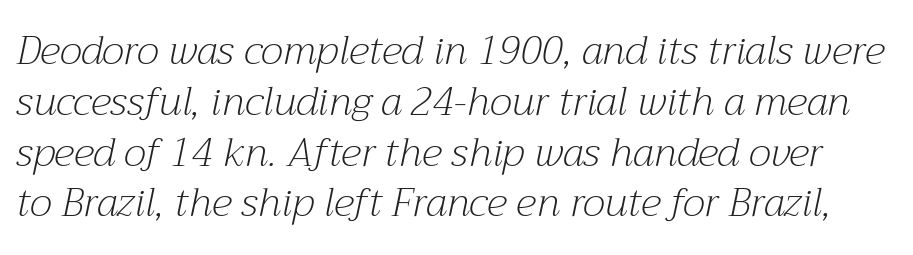
Proportional: the letters do not fall into vertical columns. Compared with ordinary roman type, these characters are visibly tilted. Caption: face not bold, strokes unweighted. Note: serifs present on the glyphs.
